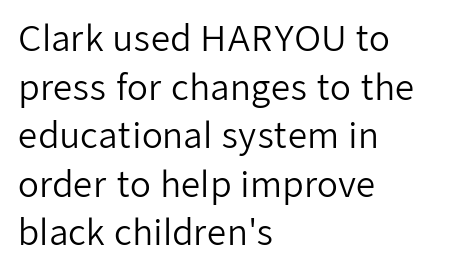
{"serif": "no", "italic": "no", "bold": "no", "weight": "regular", "width": "normal", "stroke_contrast": "low", "x_height": "medium", "monospaced": "no", "underline": "no", "align": "left", "line_spacing": "normal", "line_spacing_ratio": 1.43, "letter_spacing": "normal", "letter_spacing_em": 0.0, "glyph_px": 34}
